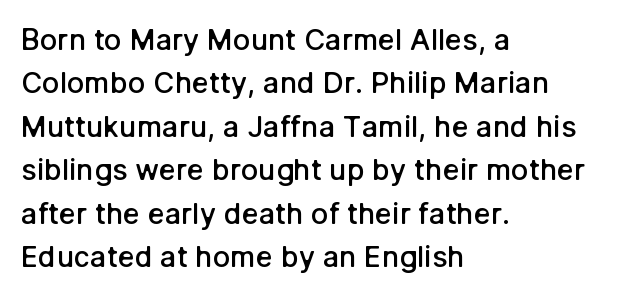
Q: Is the text bold? A: Semi-bold.
Q: Is the text italic (slanted)? A: No, it is upright.
Q: Is the typeface a serif or a sans-serif typeface? A: Sans-serif.
Q: Is the text underlined? A: No.
Q: How is the paragraph aligned? A: Left-aligned.
Q: Is the spacing between letters normal or unusually wide? A: Normal.
Q: Is the spacing between lines tight, normal or loose? A: Normal.
Q: Width (condensed, normal, or wide)? A: Normal.
Q: Stroke contrast? A: Low.
Q: x-height? A: Medium.
Q: Monospaced? A: No.
